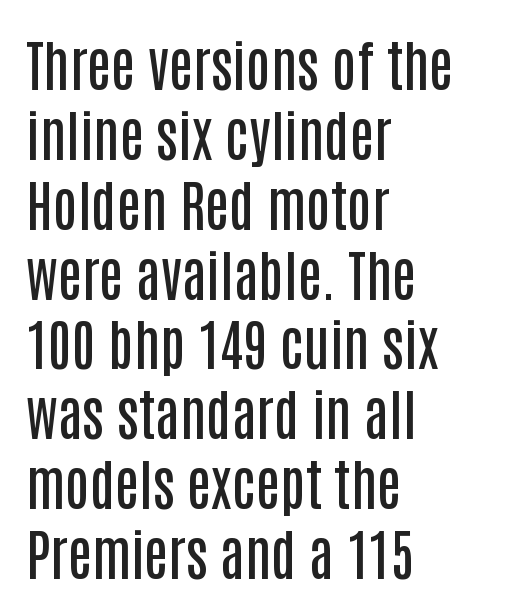
Q: Is the text bold? A: Semi-bold.
Q: Is the text italic (slanted)? A: No, it is upright.
Q: Is the typeface a serif or a sans-serif typeface? A: Sans-serif.
Q: Is the text underlined? A: No.
Q: How is the paragraph aligned? A: Left-aligned.
Q: Is the spacing between letters normal or unusually wide? A: Normal.
Q: Is the spacing between lines tight, normal or loose? A: Normal.
Q: Width (condensed, normal, or wide)? A: Condensed.
Q: Stroke contrast? A: Low.
Q: x-height? A: Large.
Q: Monospaced? A: No.
